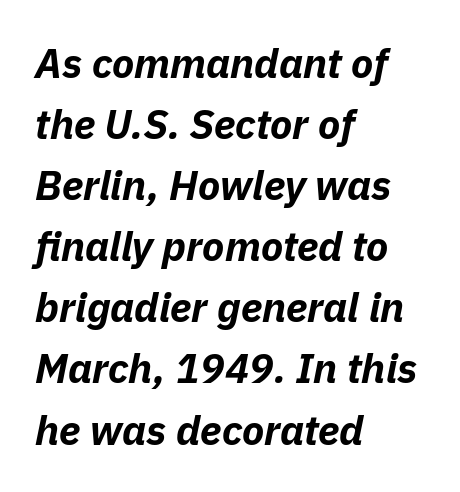
Q: Is the text bold? A: Yes.
Q: Is the text italic (slanted)? A: Yes, it leans right by about 11 degrees.
Q: Is the text underlined? A: No.
Q: How is the paragraph aligned? A: Left-aligned.
Q: Is the spacing between letters normal or unusually wide? A: Normal.
Q: Is the spacing between lines tight, normal or loose? A: Normal.
Q: Width (condensed, normal, or wide)? A: Normal.
Q: Stroke contrast? A: Low.
Q: x-height? A: Medium.
Q: Monospaced? A: No.
